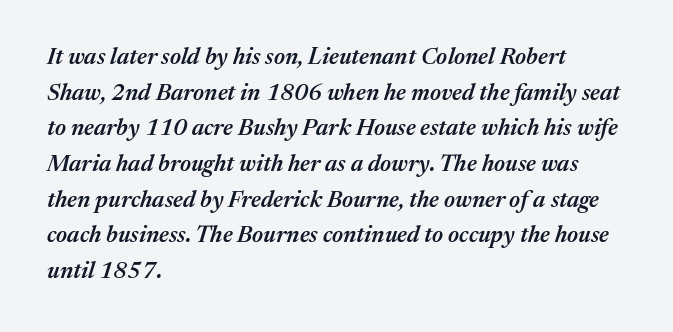
The image shows 23 px text type, italic (leaning right); set left-aligned, normal line spacing (1.55x), normal letter spacing, not underlined.
